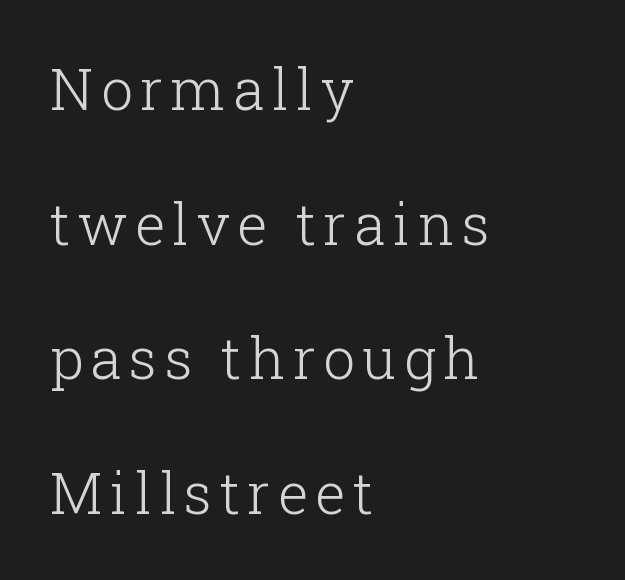
Plain, unruled lines of type. The lettering stays uniformly vertical, giving the passage a roman look. The rendering anchors every line to the left-hand side. Widely set lines give the paragraph a tall, airy silhouette.
